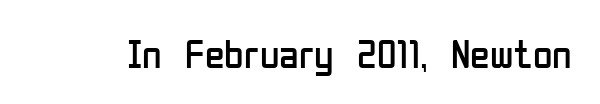
{"serif": "no", "italic": "no", "bold": "no", "weight": "regular", "width": "condensed", "stroke_contrast": "low", "x_height": "medium", "monospaced": "no", "underline": "no", "letter_spacing": "normal", "letter_spacing_em": 0.0, "glyph_px": 40}
